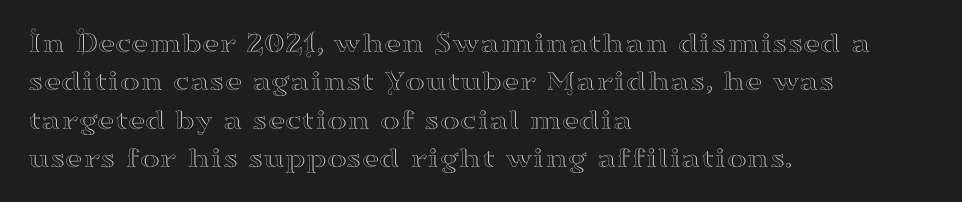
{"serif": "yes", "italic": "no", "width": "wide", "stroke_contrast": "high", "x_height": "small", "monospaced": "no", "underline": "no", "align": "left", "line_spacing": "normal", "line_spacing_ratio": 1.28, "letter_spacing": "normal", "letter_spacing_em": 0.0, "glyph_px": 30}
